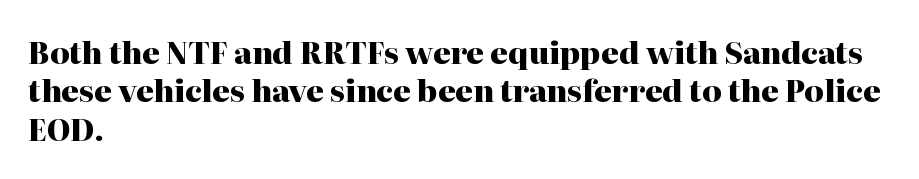
{"serif": "yes", "italic": "no", "bold": "yes", "weight": "heavy", "width": "normal", "stroke_contrast": "high", "x_height": "medium", "monospaced": "no", "underline": "no", "align": "left", "line_spacing": "normal", "line_spacing_ratio": 1.28, "letter_spacing": "normal", "letter_spacing_em": 0.0, "glyph_px": 30}
